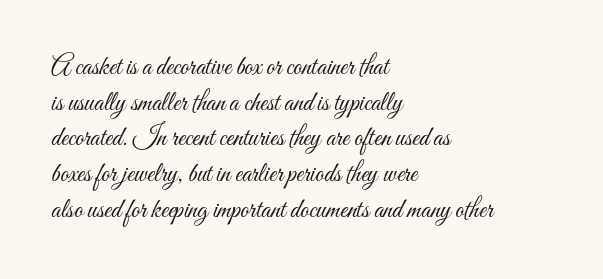
{"bold": "no", "underline": "no", "align": "left", "line_spacing": "normal", "line_spacing_ratio": 1.32, "letter_spacing": "normal", "letter_spacing_em": 0.0, "glyph_px": 27}
